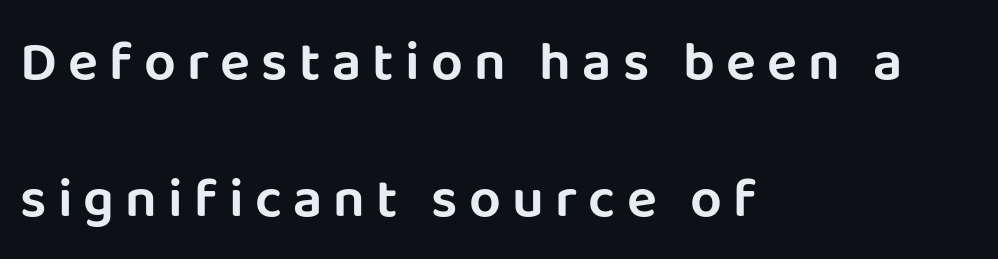
{"serif": "no", "italic": "no", "width": "normal", "stroke_contrast": "low", "x_height": "large", "monospaced": "no", "underline": "no", "align": "left", "line_spacing": "loose", "line_spacing_ratio": 2.45, "letter_spacing": "wide", "letter_spacing_em": 0.2, "glyph_px": 56}
